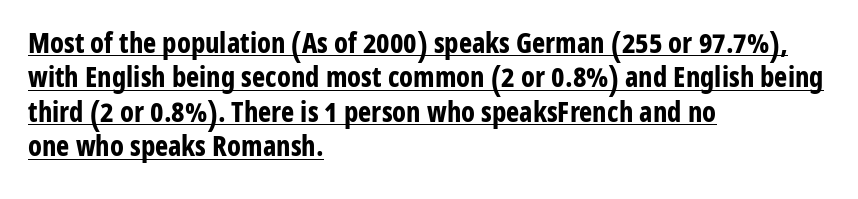
A baseline rule has been typeset under these characters. These lines keep a tight, regular rhythm from letter to letter. Note the varied advance widths — an 'i' is clearly narrower than an 'm'. What weight is shown? A full bold with thick strokes. A typesetter would mark this as roman, not italic.
